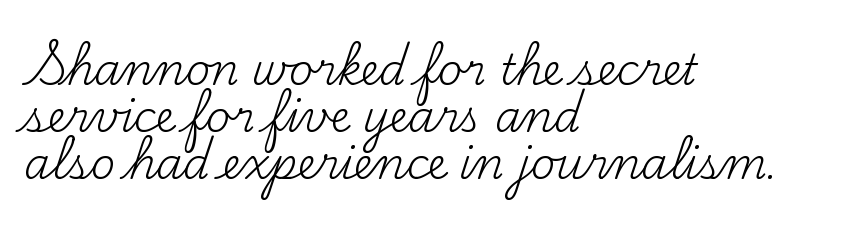
The image shows 42 px regular-weight serif type; set left-aligned, tight line spacing (1.12x), normal letter spacing, not underlined; medium stroke contrast and a small x-height.
